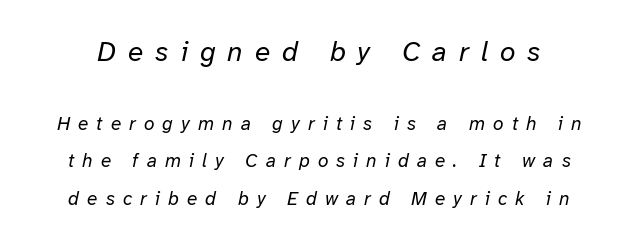
{"italic": "yes", "lean": "right", "slant_degrees": 12, "bold": "no", "weight": "regular", "width": "normal", "stroke_contrast": "low", "x_height": "medium", "monospaced": "no", "underline": "no", "line_spacing": "loose", "line_spacing_ratio": 1.98, "letter_spacing": "wide", "letter_spacing_em": 0.43, "larger_block": "first", "size_ratio": 1.47, "glyph_px": 28}
